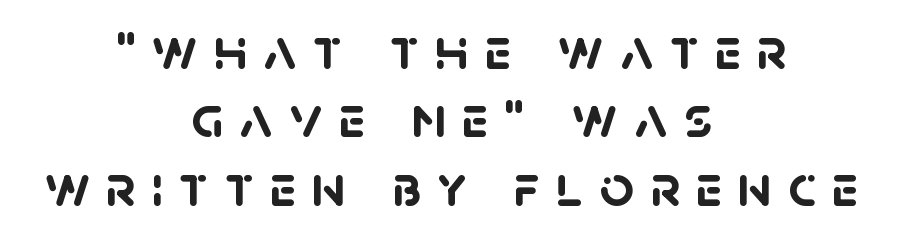
Horizontal alignment here is central, giving a formal, balanced look. Are there feet on the stems? There aren't — it's a sans. The baseline area is clear. Here the glyphs are tracked loosely, breaking word shapes into spaced letters.
